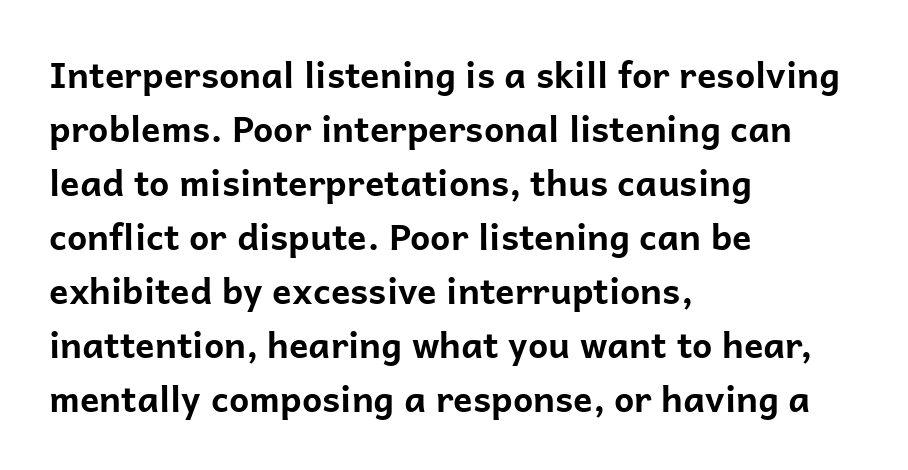
Each row of text sits above clean, open space. Left-aligned paragraph, ragged on the right. Here the glyphs are tracked normally, forming tight word shapes. Summary of vertical rhythm: regular, with standard interline spacing.
